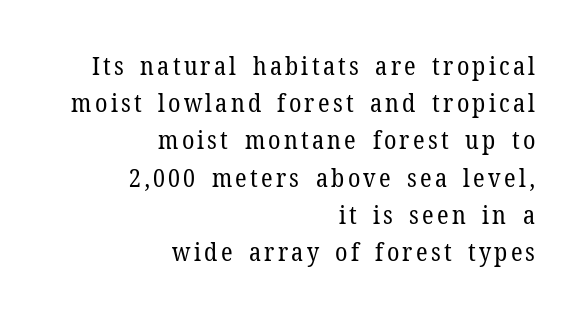
Q: Is the text bold? A: No.
Q: Is the text italic (slanted)? A: No, it is upright.
Q: Is the text underlined? A: No.
Q: How is the paragraph aligned? A: Right-aligned.
Q: Is the spacing between lines tight, normal or loose? A: Normal.
